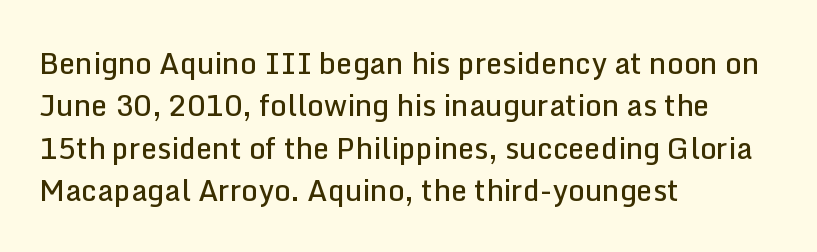
{"serif": "no", "italic": "no", "bold": "semi", "weight": "semibold", "width": "normal", "stroke_contrast": "low", "x_height": "medium", "monospaced": "no", "underline": "no", "align": "left", "line_spacing": "normal", "line_spacing_ratio": 1.46, "letter_spacing": "normal", "letter_spacing_em": 0.0, "glyph_px": 29}
